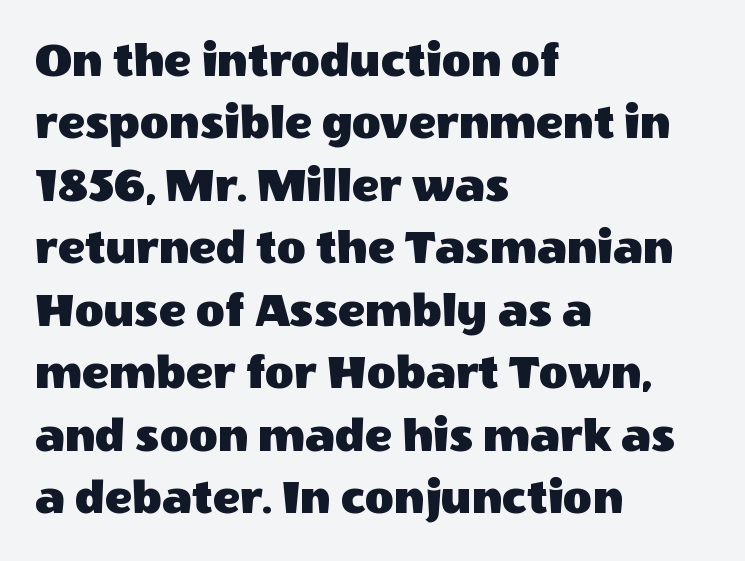
Q: Is the text italic (slanted)? A: No, it is upright.
Q: Is the typeface a serif or a sans-serif typeface? A: Sans-serif.
Q: Is the text underlined? A: No.
Q: How is the paragraph aligned? A: Left-aligned.
Q: Is the spacing between letters normal or unusually wide? A: Normal.
Q: Is the spacing between lines tight, normal or loose? A: Normal.
Q: Width (condensed, normal, or wide)? A: Normal.
Q: x-height? A: Large.
Q: Monospaced? A: No.
